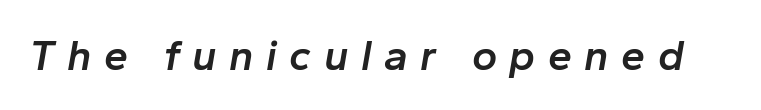
Q: Is the text bold? A: Semi-bold.
Q: Is the text italic (slanted)? A: Yes, it leans right by about 10 degrees.
Q: Is the text underlined? A: No.
Q: Is the spacing between letters normal or unusually wide? A: Unusually wide.
Q: Width (condensed, normal, or wide)? A: Normal.
Q: Stroke contrast? A: Low.
Q: x-height? A: Medium.
Q: Monospaced? A: No.
